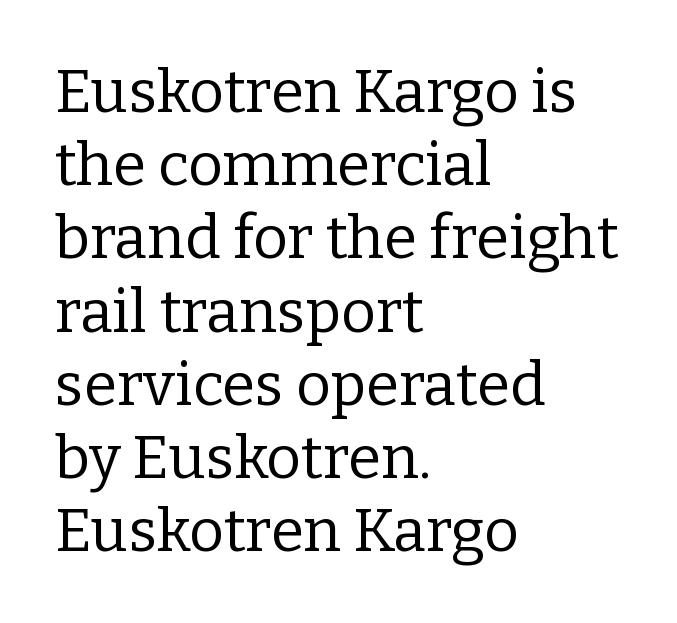
{"serif": "yes", "italic": "no", "bold": "no", "weight": "regular", "width": "normal", "stroke_contrast": "low", "x_height": "medium", "monospaced": "no", "underline": "no", "align": "left", "line_spacing_ratio": 1.22, "letter_spacing": "normal", "letter_spacing_em": 0.0, "glyph_px": 60}
